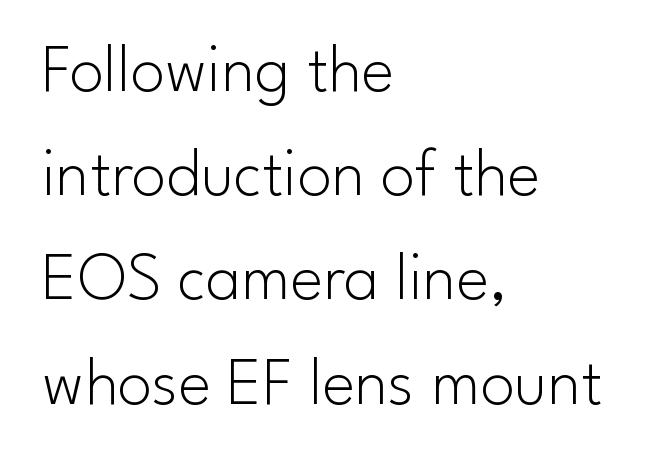
The image shows 69 px light sans-serif type, upright; set left-aligned, normal line spacing (1.51x), normal letter spacing, not underlined; low stroke contrast and a small x-height.
